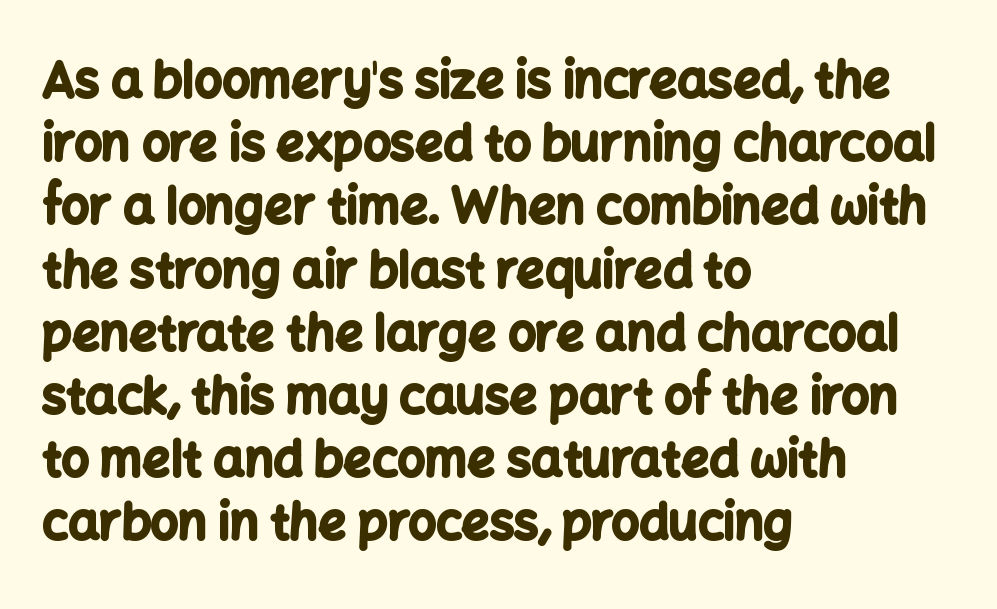
Q: Is the text bold? A: Yes.
Q: Is the text italic (slanted)? A: No, it is upright.
Q: Is the typeface a serif or a sans-serif typeface? A: Sans-serif.
Q: Is the text underlined? A: No.
Q: How is the paragraph aligned? A: Left-aligned.
Q: Is the spacing between letters normal or unusually wide? A: Normal.
Q: Is the spacing between lines tight, normal or loose? A: Normal.
Q: Width (condensed, normal, or wide)? A: Normal.
Q: Stroke contrast? A: Low.
Q: x-height? A: Medium.
Q: Monospaced? A: No.
